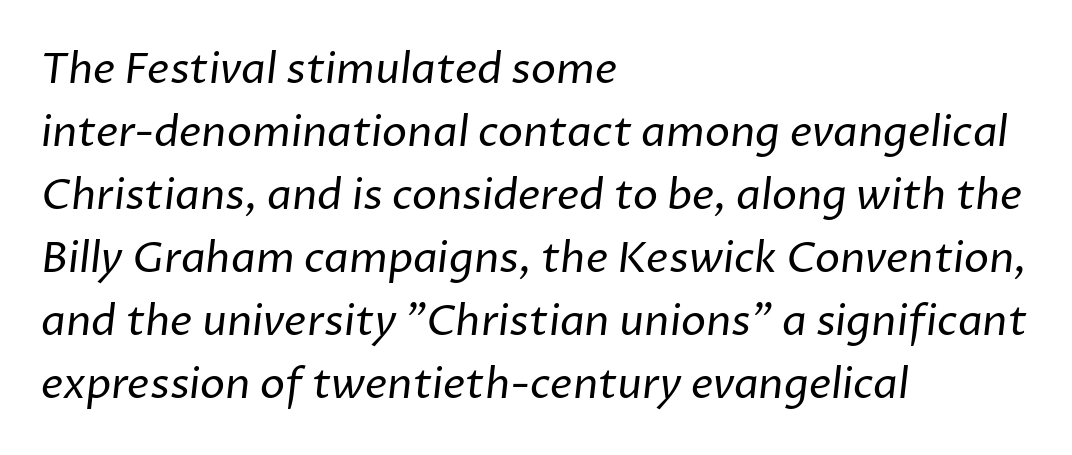
The image shows 42 px regular-weight sans-serif type; set left-aligned, normal line spacing (1.5x), normal letter spacing, not underlined; low stroke contrast and a medium x-height.
